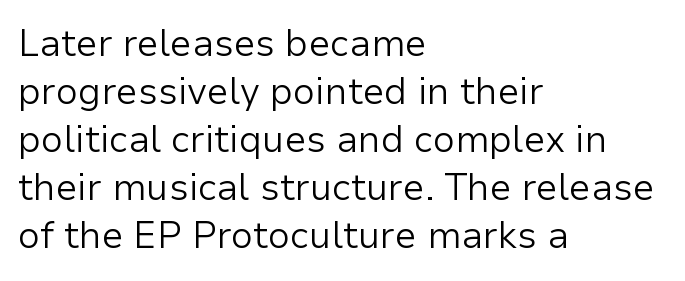
{"serif": "no", "italic": "no", "bold": "no", "weight": "light", "width": "normal", "stroke_contrast": "low", "x_height": "medium", "monospaced": "no", "underline": "no", "align": "left", "line_spacing": "normal", "line_spacing_ratio": 1.3, "letter_spacing": "normal", "letter_spacing_em": 0.0, "glyph_px": 37}
